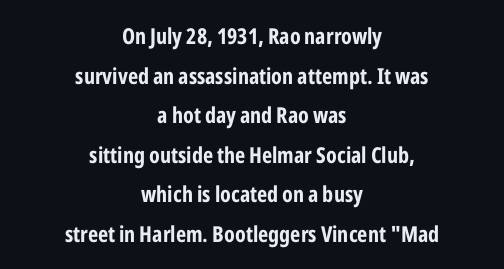
{"italic": "no", "bold": "yes", "underline": "no", "align": "center", "line_spacing_ratio": 1.8, "letter_spacing": "normal", "letter_spacing_em": 0.0, "glyph_px": 22}
